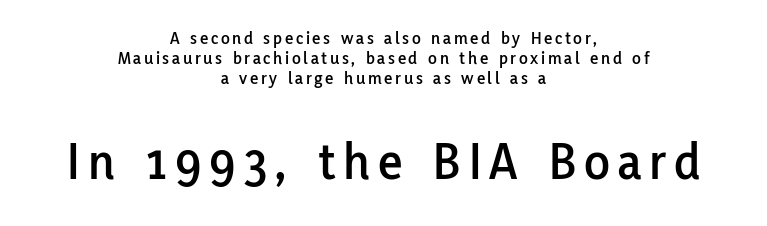
Q: Is the text italic (slanted)? A: No, it is upright.
Q: Is the typeface a serif or a sans-serif typeface? A: Sans-serif.
Q: Is the text underlined? A: No.
Q: How is the paragraph aligned? A: Centered.
Q: Is the spacing between lines tight, normal or loose? A: Tight.
Q: Which block of text is set in a larger size, the first (top) or the second (bottom)? A: The second (bottom) one.
Q: Width (condensed, normal, or wide)? A: Normal.
Q: Stroke contrast? A: Low.
Q: x-height? A: Medium.
Q: Monospaced? A: No.
